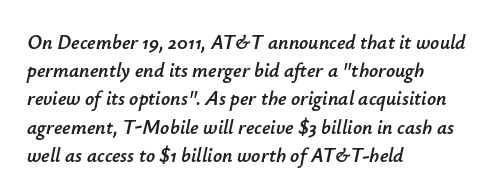
{"italic": "yes", "lean": "right", "slant_degrees": 12, "underline": "no", "align": "left", "line_spacing": "normal", "line_spacing_ratio": 1.41, "letter_spacing": "normal", "letter_spacing_em": 0.0, "glyph_px": 20}
